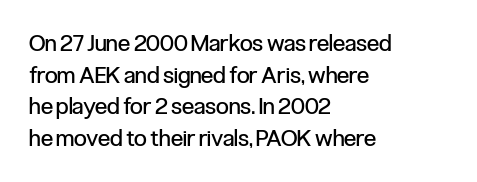
A roman cut, with each character standing at attention. Line spacing here is normal. The text block is weighted toward the left margin, trailing off unevenly rightward. Lines of text with bare space underneath. Nothing unusual about the tracking: characters are spaced as the font intends. A quiet, ordinary-to-light weight characterises the typeface.
